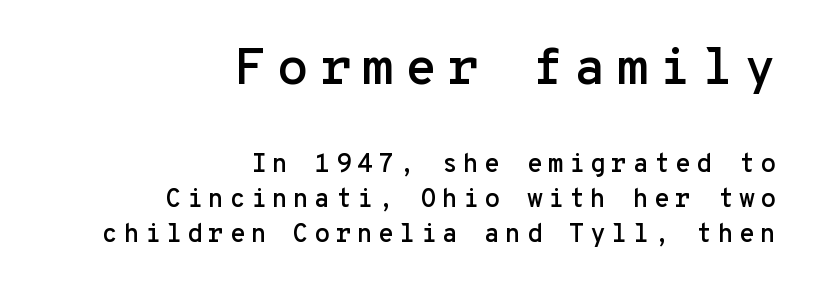
Q: Is the text italic (slanted)? A: No, it is upright.
Q: Is the typeface a serif or a sans-serif typeface? A: Sans-serif.
Q: Is the text underlined? A: No.
Q: How is the paragraph aligned? A: Right-aligned.
Q: Is the spacing between letters normal or unusually wide? A: Unusually wide.
Q: Is the spacing between lines tight, normal or loose? A: Normal.
Q: Which block of text is set in a larger size, the first (top) or the second (bottom)? A: The first (top) one.
Q: Width (condensed, normal, or wide)? A: Normal.
Q: Stroke contrast? A: Low.
Q: x-height? A: Medium.
Q: Monospaced? A: Yes.
